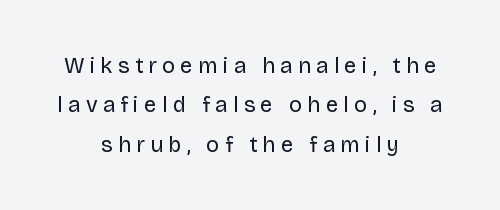
{"italic": "no", "bold": "no", "underline": "no", "align": "center", "line_spacing_ratio": 1.79, "letter_spacing": "wide", "letter_spacing_em": 0.24, "glyph_px": 22}
